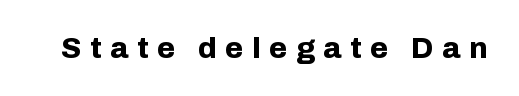
The image shows 30 px bold sans-serif type, upright; set unusually wide letter spacing (+0.28 em), not underlined; low stroke contrast and a medium x-height.
